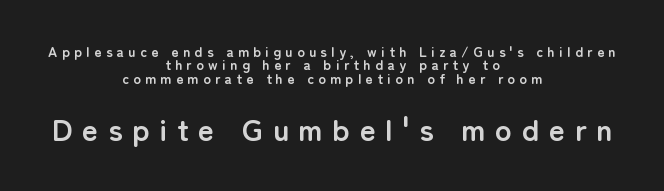
{"serif": "no", "italic": "no", "bold": "yes", "weight": "semibold", "width": "normal", "stroke_contrast": "low", "x_height": "medium", "monospaced": "no", "underline": "no", "align": "center", "line_spacing": "tight", "line_spacing_ratio": 0.96, "letter_spacing": "wide", "letter_spacing_em": 0.31, "larger_block": "second", "size_ratio": 2.21, "glyph_px": 31}
